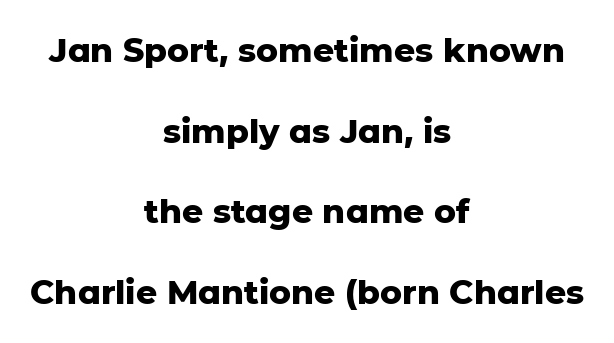
Q: Is the text bold? A: Yes.
Q: Is the text italic (slanted)? A: No, it is upright.
Q: Is the typeface a serif or a sans-serif typeface? A: Sans-serif.
Q: Is the text underlined? A: No.
Q: How is the paragraph aligned? A: Centered.
Q: Is the spacing between letters normal or unusually wide? A: Normal.
Q: Is the spacing between lines tight, normal or loose? A: Loose.
Q: Width (condensed, normal, or wide)? A: Normal.
Q: Stroke contrast? A: Low.
Q: x-height? A: Medium.
Q: Monospaced? A: No.
